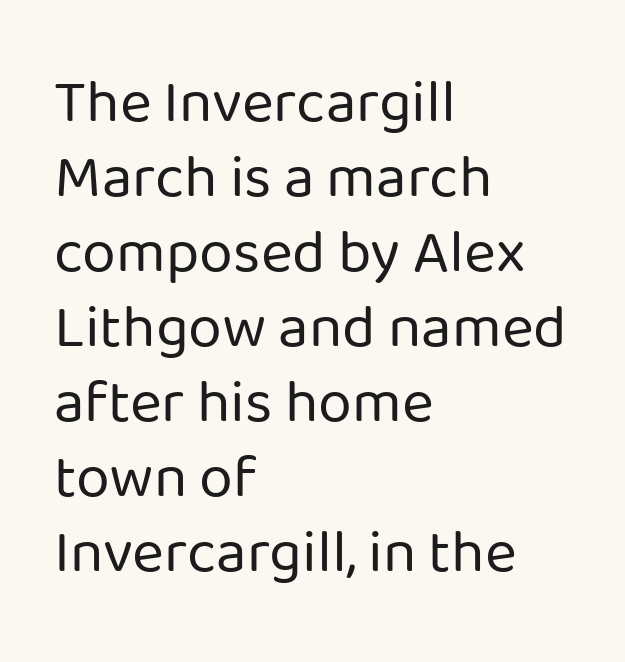
{"serif": "no", "italic": "no", "bold": "no", "weight": "regular", "width": "normal", "stroke_contrast": "low", "x_height": "medium", "monospaced": "no", "underline": "no", "align": "left", "line_spacing_ratio": 1.23, "letter_spacing": "normal", "letter_spacing_em": 0.0, "glyph_px": 61}
